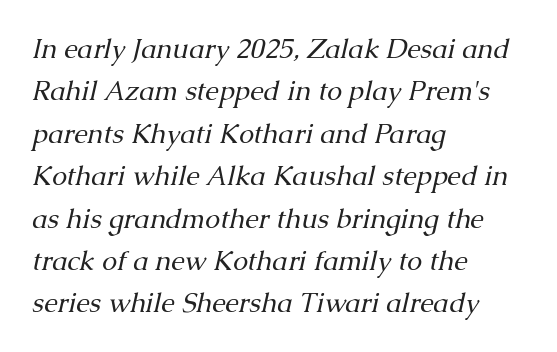
The image shows 27 px text type, italic (leaning right); set left-aligned, normal line spacing (1.57x), normal letter spacing, not underlined.
